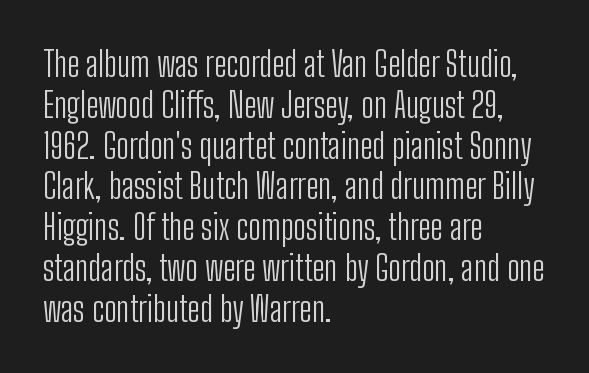
{"serif": "no", "italic": "no", "bold": "no", "weight": "light", "width": "condensed", "stroke_contrast": "low", "x_height": "medium", "monospaced": "no", "underline": "no", "align": "left", "line_spacing_ratio": 1.2, "letter_spacing": "normal", "letter_spacing_em": 0.0, "glyph_px": 34}
